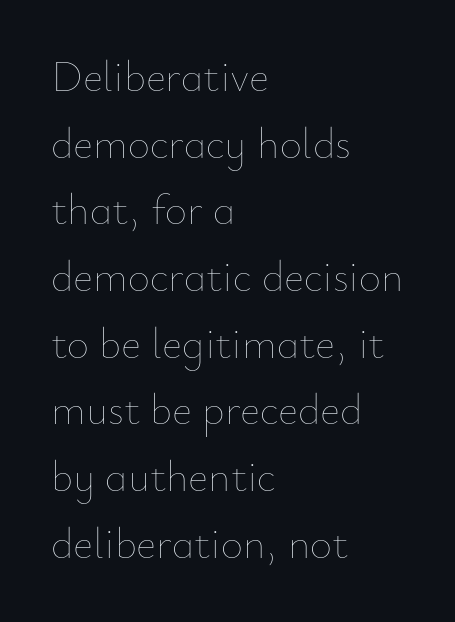
A clean baseline with only descenders dipping below it. These lines are rendered in a variable-pitch font. Tracking here is standard; glyphs follow each other at the usual distance. Weight: in the light-to-regular range. Teacher's note: observe the even left margin — that is flush-left alignment. The passage shown stacks its lines at a standard gap.
